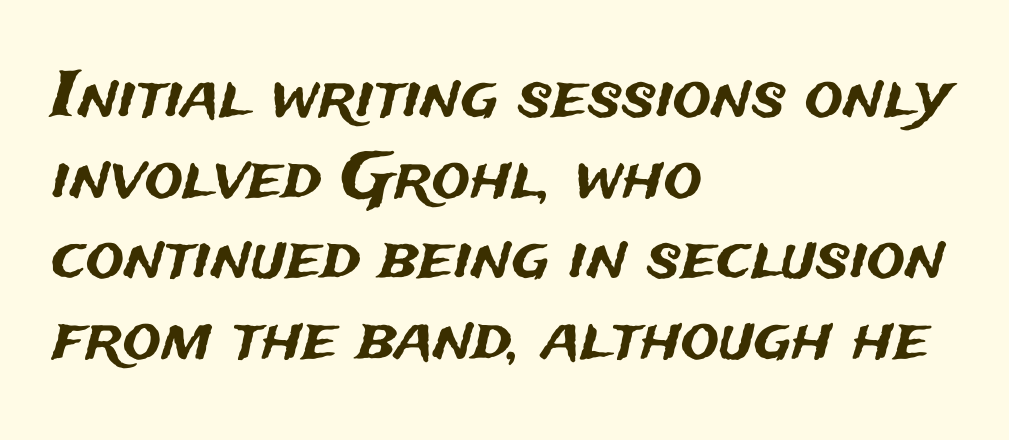
The passage shown is typeset with a sans-serif family. Interline gaps are of average width in this sample. A typesetter would call this zero additional tracking. Looks like regular typesetting: each glyph gets only the width it needs. The glyphs are unaccompanied by any horizontal stroke below them.
